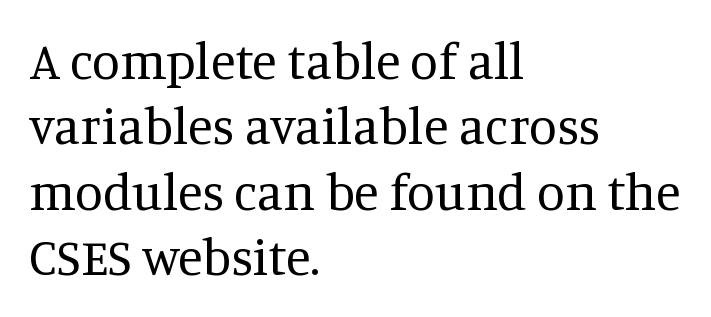
Q: Is the text bold? A: No.
Q: Is the text italic (slanted)? A: No, it is upright.
Q: Is the typeface a serif or a sans-serif typeface? A: Serif.
Q: Is the text underlined? A: No.
Q: How is the paragraph aligned? A: Left-aligned.
Q: Is the spacing between letters normal or unusually wide? A: Normal.
Q: Is the spacing between lines tight, normal or loose? A: Normal.
Q: Width (condensed, normal, or wide)? A: Normal.
Q: Stroke contrast? A: Medium.
Q: x-height? A: Large.
Q: Monospaced? A: No.
